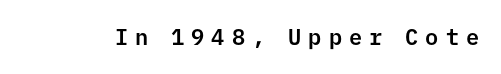
Q: Is the text italic (slanted)? A: No, it is upright.
Q: Is the text underlined? A: No.
Q: Is the spacing between letters normal or unusually wide? A: Unusually wide.
